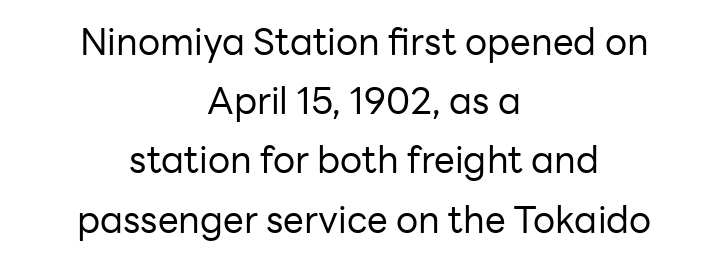
Q: Is the text bold? A: No.
Q: Is the text italic (slanted)? A: No, it is upright.
Q: Is the typeface a serif or a sans-serif typeface? A: Sans-serif.
Q: Is the text underlined? A: No.
Q: How is the paragraph aligned? A: Centered.
Q: Is the spacing between letters normal or unusually wide? A: Normal.
Q: Is the spacing between lines tight, normal or loose? A: Normal.
Q: Width (condensed, normal, or wide)? A: Normal.
Q: Stroke contrast? A: Low.
Q: x-height? A: Medium.
Q: Monospaced? A: No.
